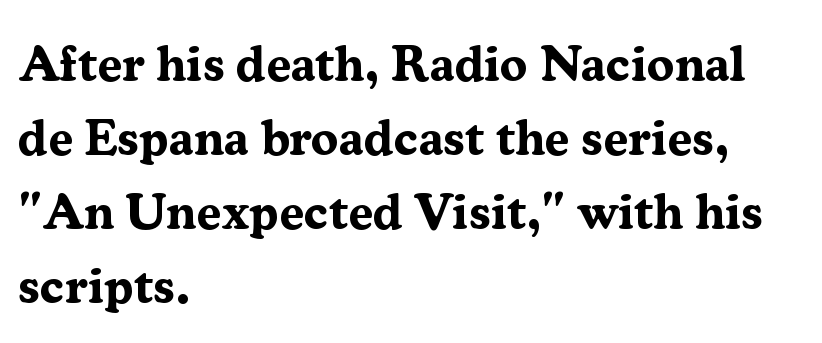
{"serif": "yes", "italic": "no", "bold": "yes", "weight": "bold", "width": "normal", "stroke_contrast": "medium", "x_height": "medium", "monospaced": "no", "underline": "no", "align": "left", "line_spacing": "normal", "line_spacing_ratio": 1.48, "letter_spacing": "normal", "letter_spacing_em": 0.0, "glyph_px": 50}
